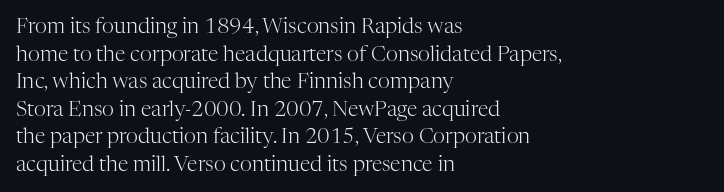
Teacher's note: observe the even left margin — that is flush-left alignment. The line texture is even and compact thanks to regular tracking. The lettering stays uniformly vertical, giving the passage a roman look. The baseline area is clear.
